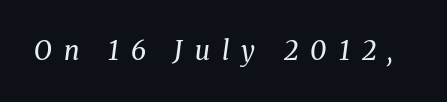
The image shows 26 px text type, italic (leaning right); set unusually wide letter spacing (+0.46 em), not underlined.
